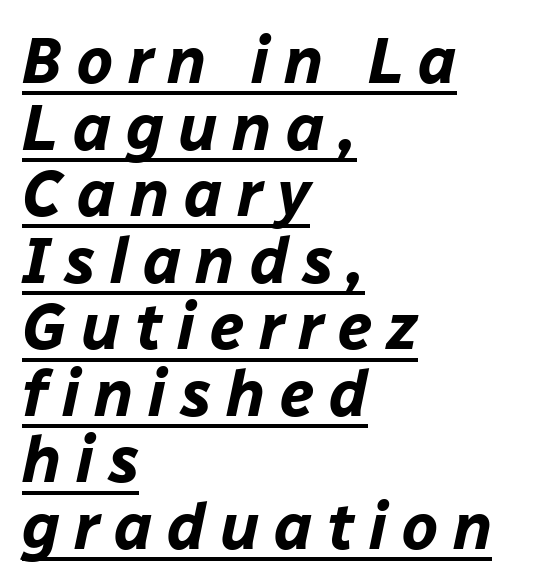
Q: Is the text bold? A: Yes.
Q: Is the text italic (slanted)? A: Yes, it leans right by about 12 degrees.
Q: Is the text underlined? A: Yes.
Q: How is the paragraph aligned? A: Left-aligned.
Q: Is the spacing between letters normal or unusually wide? A: Unusually wide.
Q: Is the spacing between lines tight, normal or loose? A: Tight.
Q: Width (condensed, normal, or wide)? A: Normal.
Q: Stroke contrast? A: Low.
Q: x-height? A: Medium.
Q: Monospaced? A: No.
